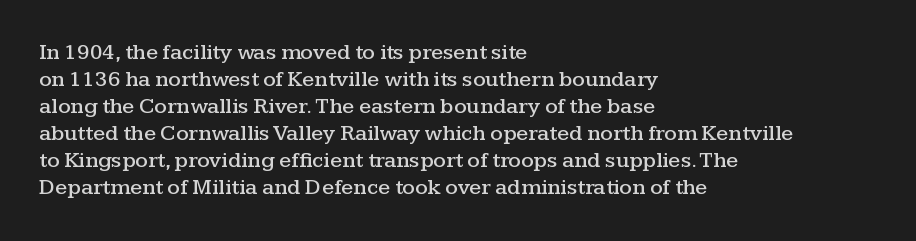
{"italic": "no", "underline": "no", "align": "left", "line_spacing_ratio": 1.23, "letter_spacing": "normal", "letter_spacing_em": 0.0, "glyph_px": 22}
